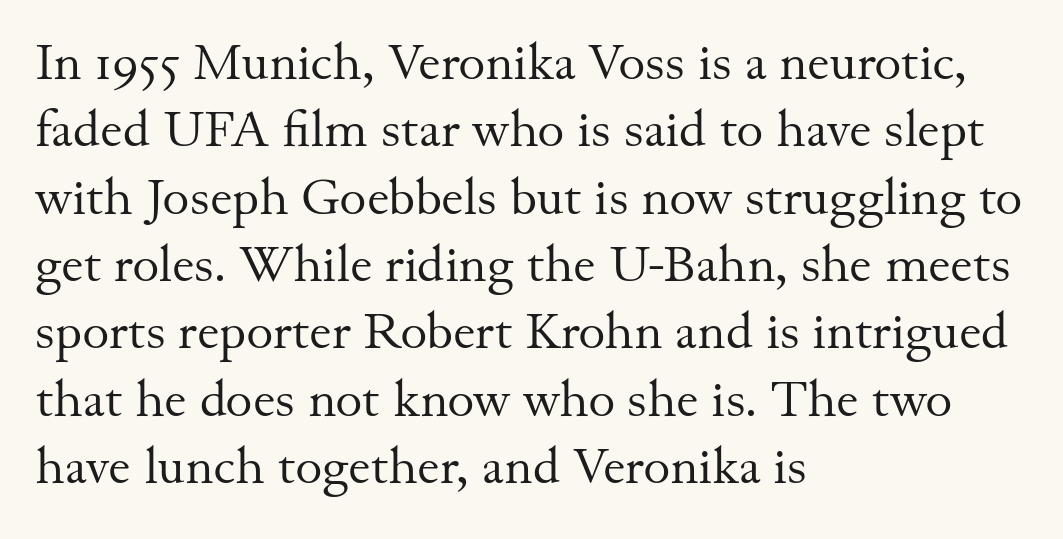
{"serif": "yes", "italic": "no", "bold": "no", "weight": "regular", "width": "normal", "stroke_contrast": "medium", "x_height": "small", "monospaced": "no", "underline": "no", "align": "left", "line_spacing": "normal", "line_spacing_ratio": 1.32, "letter_spacing": "normal", "letter_spacing_em": 0.0, "glyph_px": 51}
